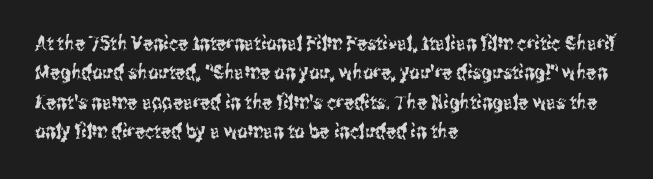
The image shows 20 px text type, upright; set left-aligned, normal line spacing (1.47x), normal letter spacing, not underlined.
